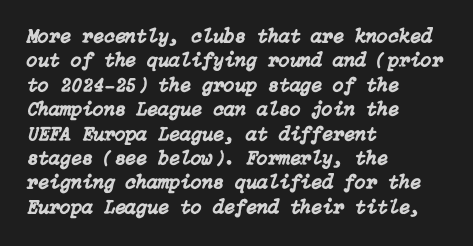
Q: Is the text italic (slanted)? A: Yes, it leans right by about 15 degrees.
Q: Is the text underlined? A: No.
Q: How is the paragraph aligned? A: Left-aligned.
Q: Is the spacing between letters normal or unusually wide? A: Normal.
